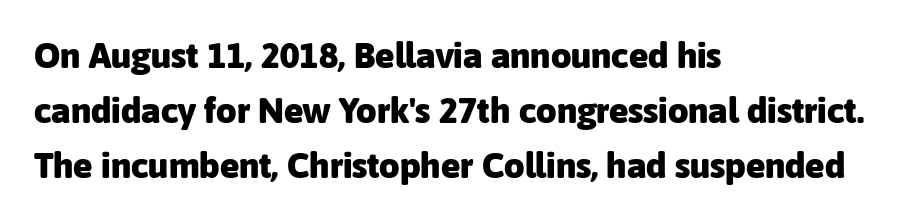
It's the straight-up-and-down kind of type. The rag falls on the right side of this text block. The passage shown stacks its lines at a standard gap. Varying glyph widths throughout — classic text-font behaviour. Letterform terminals end flat and unadorned throughout the passage. The face used here is rendered with its standard letterfit.
